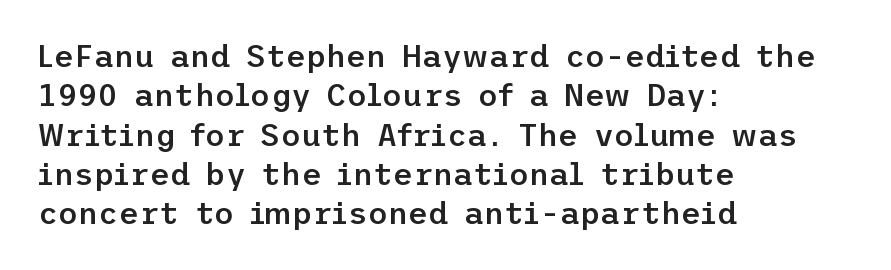
{"serif": "no", "italic": "no", "bold": "semi", "weight": "semibold", "width": "normal", "stroke_contrast": "low", "x_height": "medium", "underline": "no", "align": "left", "line_spacing": "normal", "line_spacing_ratio": 1.27, "letter_spacing": "normal", "letter_spacing_em": 0.0, "glyph_px": 31}
